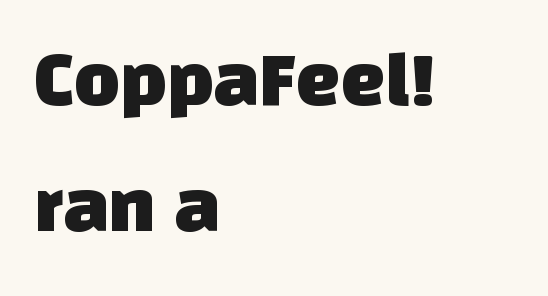
The face used here is proportionally spaced, like ordinary book or web type. Characters follow at the spacing the type designer built in. Casual observation: everything's shoved over to the left. Vertically, the passage feels balanced, rows spaced as you'd expect. I'd call this a sans setting — the letters go barefoot.
